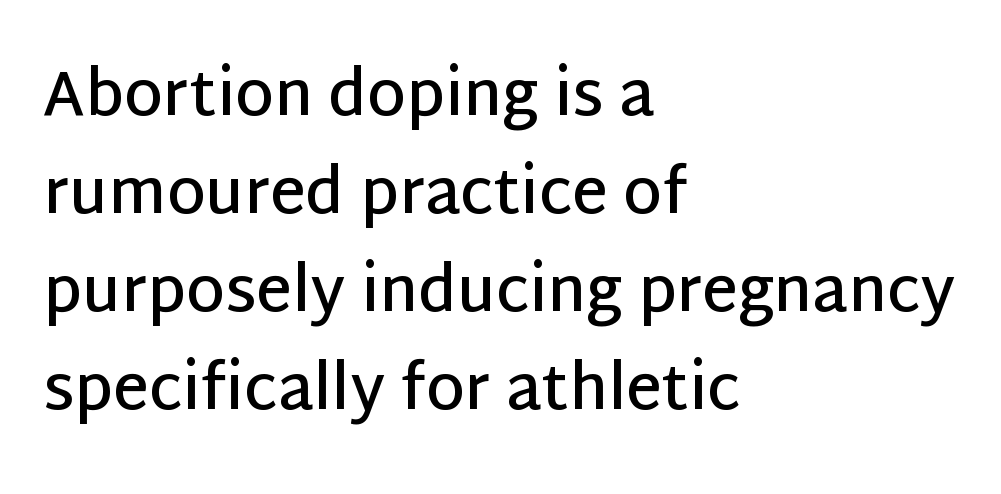
The image shows 62 px semibold sans-serif type, upright; set left-aligned, normal line spacing (1.58x), normal letter spacing, not underlined; low stroke contrast and a large x-height.
